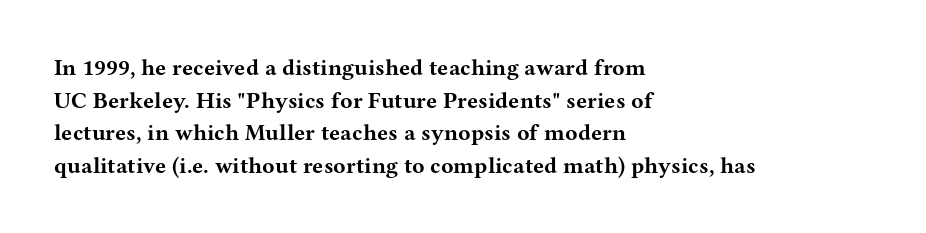
The image shows 23 px bold type, upright; set left-aligned, normal line spacing (1.42x), normal letter spacing, not underlined.
